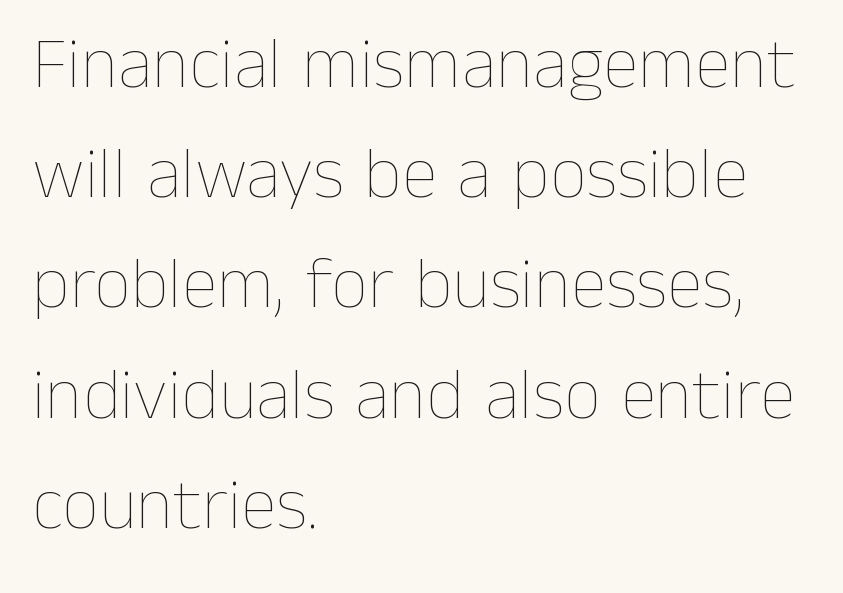
{"italic": "no", "bold": "no", "weight": "thin", "width": "normal", "stroke_contrast": "low", "x_height": "medium", "monospaced": "no", "underline": "no", "align": "left", "line_spacing": "normal", "line_spacing_ratio": 1.51, "letter_spacing": "normal", "letter_spacing_em": 0.0, "glyph_px": 73}
